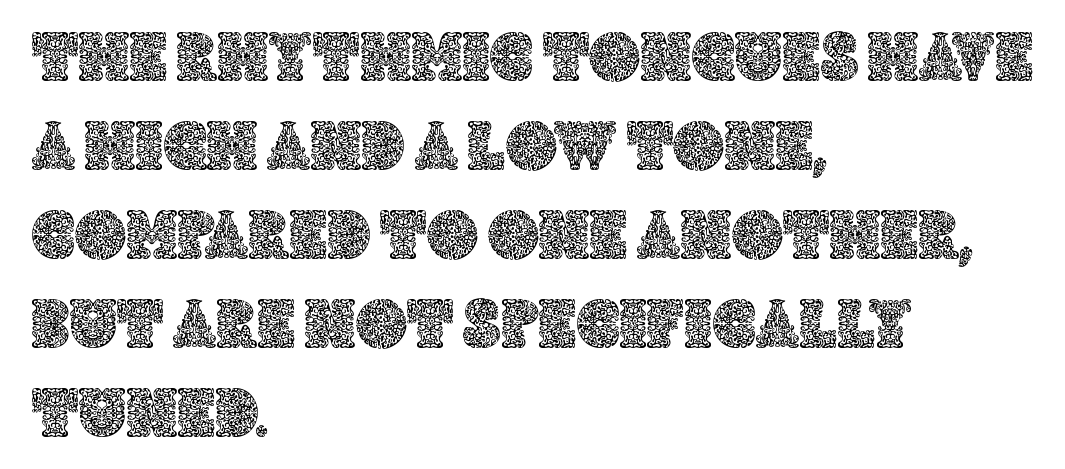
Q: Is the text italic (slanted)? A: No, it is upright.
Q: Is the text underlined? A: No.
Q: How is the paragraph aligned? A: Left-aligned.
Q: Is the spacing between letters normal or unusually wide? A: Normal.
Q: Is the spacing between lines tight, normal or loose? A: Normal.
Q: Width (condensed, normal, or wide)? A: Normal.
Q: x-height? A: Large.
Q: Monospaced? A: No.
